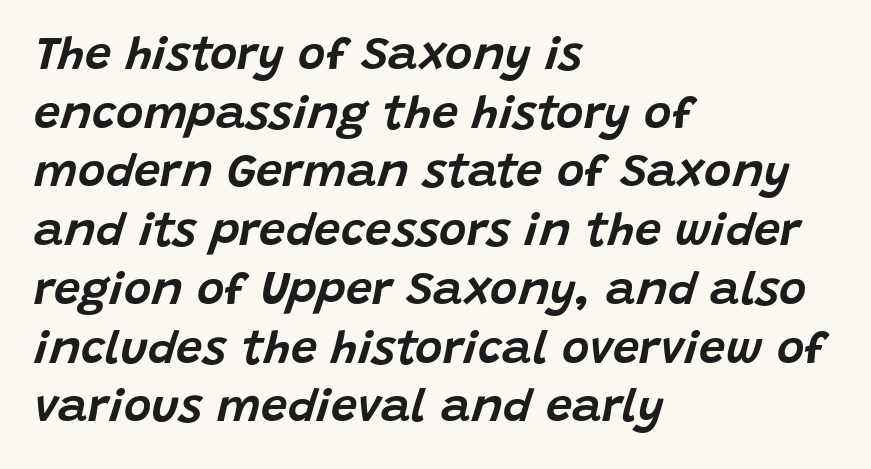
Observe the ordinary spacing: letters are neighbours, not strangers. The passage shown leans; its letterforms are oblique. Any mark beneath the type? The region is blank. This sample has the flowing, uneven cadence of proportional lettering.
